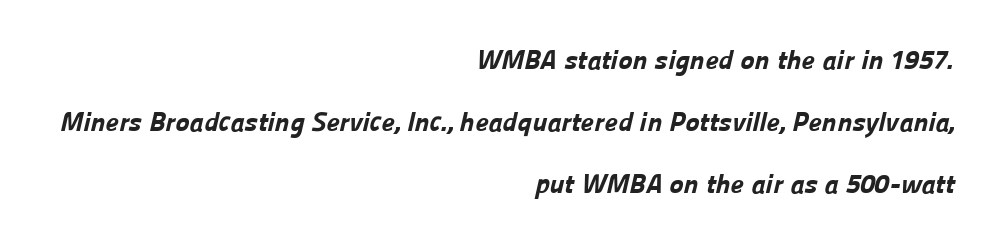
The vertical gap from one line to the next is large. These words are printed bold, with thick strokes throughout. A student would call this right alignment; a typographer would say flush right, rag left. Glance below the letters and you will spot only blank space.
